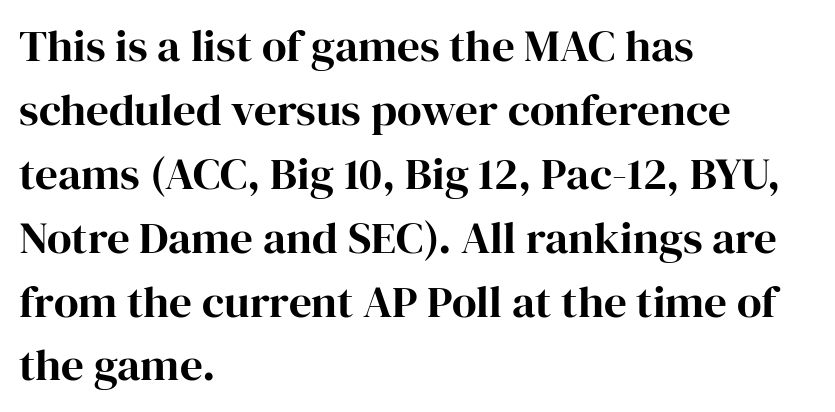
The image shows 45 px serif type, upright; set left-aligned, normal line spacing (1.42x), normal letter spacing, not underlined; high stroke contrast and a medium x-height.
